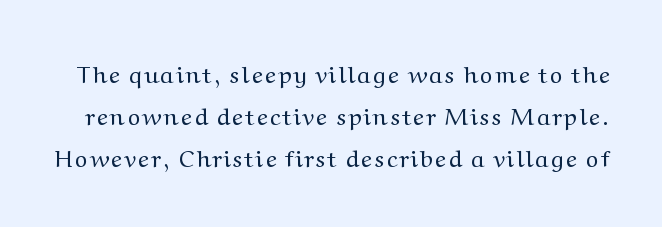
Q: Is the text bold? A: No.
Q: Is the text italic (slanted)? A: No, it is upright.
Q: Is the text underlined? A: No.
